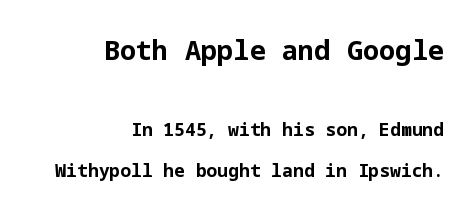
Where is the straight margin? On the right. Tracking value appears to be zero — textbook default spacing. Ascenders rise straight up at ninety degrees. Large over small — that's the arrangement of the two blocks here. The strokes are fattened all the way to bold.
